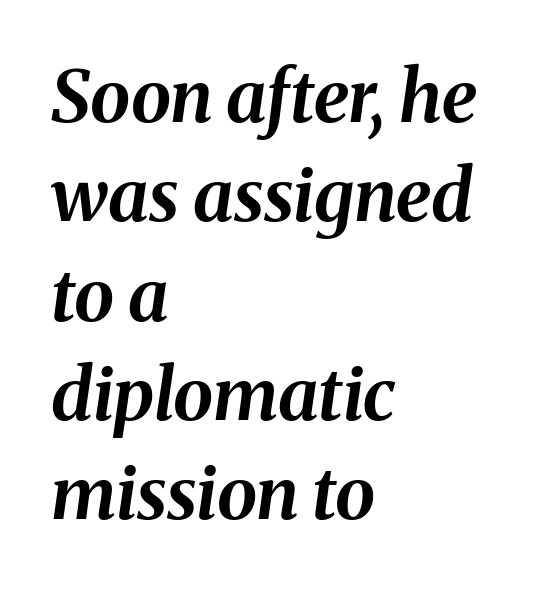
Q: Is the text bold? A: Yes.
Q: Is the text italic (slanted)? A: Yes, it leans right by about 8 degrees.
Q: Is the text underlined? A: No.
Q: How is the paragraph aligned? A: Left-aligned.
Q: Is the spacing between letters normal or unusually wide? A: Normal.
Q: Is the spacing between lines tight, normal or loose? A: Normal.
Q: Width (condensed, normal, or wide)? A: Normal.
Q: Stroke contrast? A: Medium.
Q: x-height? A: Medium.
Q: Monospaced? A: No.
